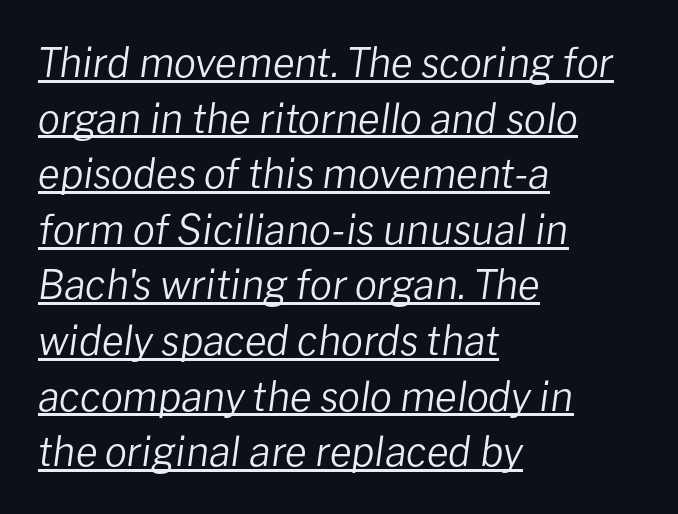
Caption: multi-line text, flush left, ragged right. Varying glyph widths throughout — classic text-font behaviour. This block has exactly the height ordinary leading produces. What decoration does the sample have? An underline. Inter-character spacing is left at the font's built-in metrics. Tall strokes in this sample are angled rather than plumb.
